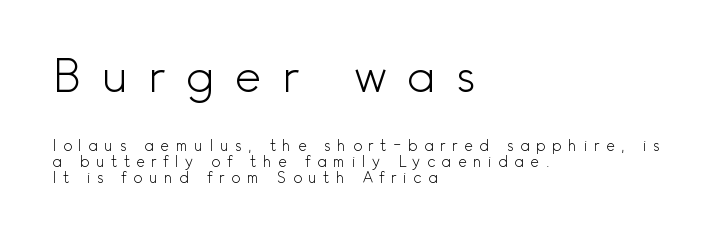
Q: Is the text bold? A: No.
Q: Is the text italic (slanted)? A: No, it is upright.
Q: Is the typeface a serif or a sans-serif typeface? A: Sans-serif.
Q: Is the text underlined? A: No.
Q: How is the paragraph aligned? A: Left-aligned.
Q: Is the spacing between letters normal or unusually wide? A: Unusually wide.
Q: Is the spacing between lines tight, normal or loose? A: Tight.
Q: Which block of text is set in a larger size, the first (top) or the second (bottom)? A: The first (top) one.
Q: Width (condensed, normal, or wide)? A: Normal.
Q: x-height? A: Small.
Q: Monospaced? A: No.
